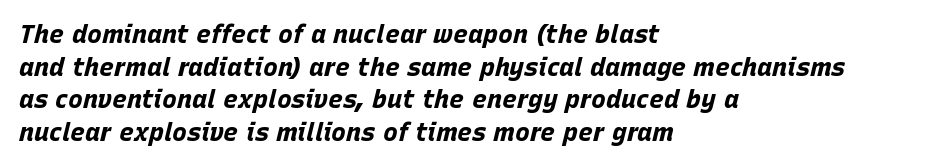
Q: Is the text bold? A: Yes.
Q: Is the text italic (slanted)? A: Yes, it leans right by about 15 degrees.
Q: Is the text underlined? A: No.
Q: How is the paragraph aligned? A: Left-aligned.
Q: Is the spacing between letters normal or unusually wide? A: Normal.
Q: Is the spacing between lines tight, normal or loose? A: Normal.
